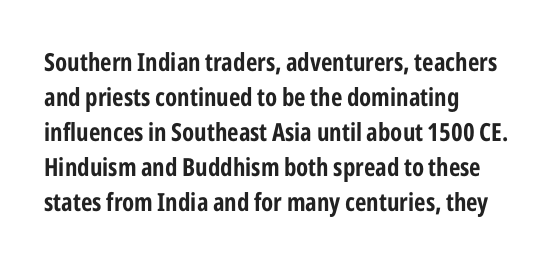
Q: Is the text bold? A: Yes.
Q: Is the text italic (slanted)? A: No, it is upright.
Q: Is the text underlined? A: No.
Q: How is the paragraph aligned? A: Left-aligned.
Q: Is the spacing between letters normal or unusually wide? A: Normal.
Q: Is the spacing between lines tight, normal or loose? A: Normal.
